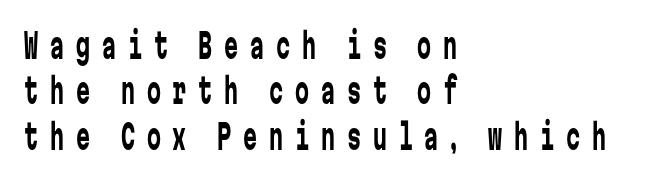
Baseline-to-baseline distance is the conventional proportion of letter height. Tall strokes in this sample are plumb rather than angled. Spacing verdict: monospaced, one width for all characters. The typeface has the unassuming heft of standard copy or less. Nothing sits at the stroke ends, so this counts as sans-serif.
